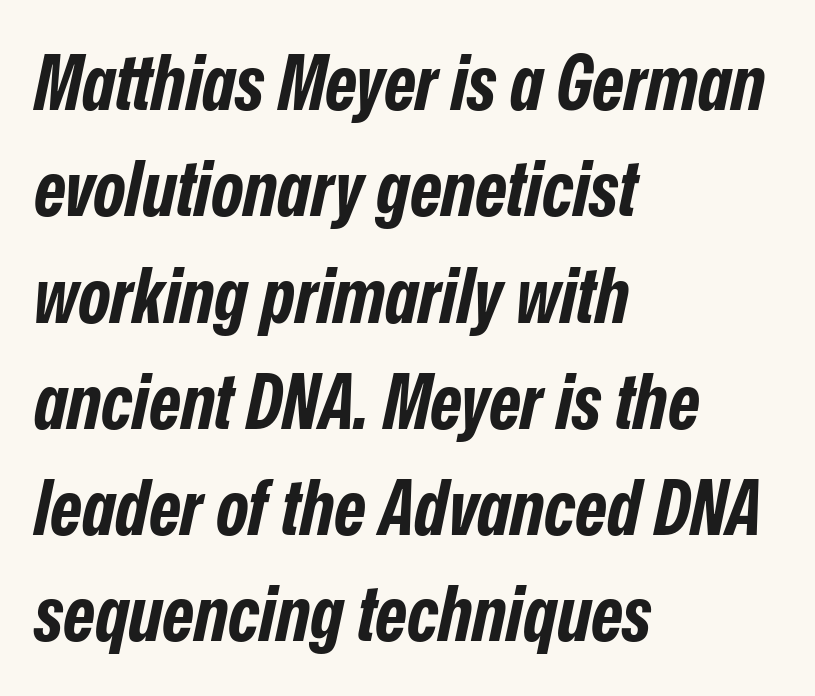
Slanted lettering throughout. In terms of leading, this rendering sits right in the middle. The string is rendered with underlining switched off. Chunky letters — that's bold for sure.
